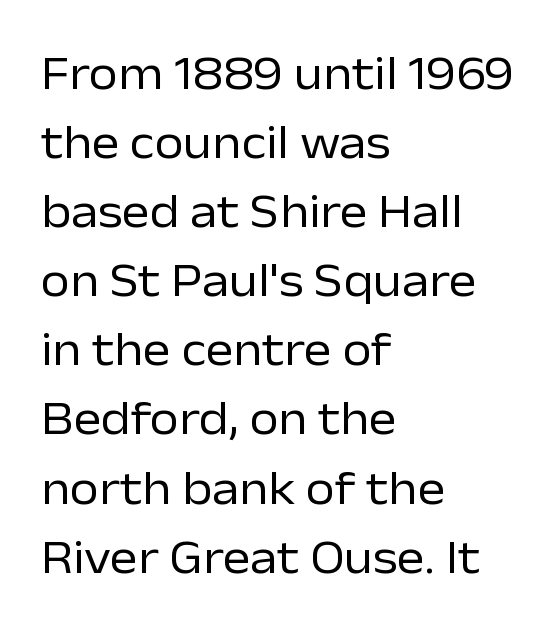
Leading: standard. Examine the stroke ends and you'll find no serifs. Spacing verdict: proportional, widths tailored to each character. Vertical strokes here are truly vertical. The lines are quadded left.
